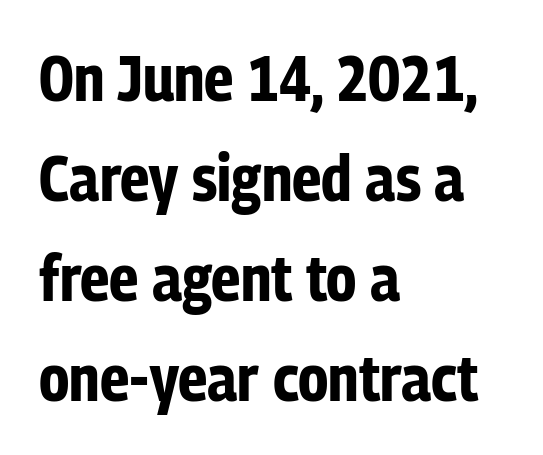
Q: Is the text bold? A: Yes.
Q: Is the text italic (slanted)? A: No, it is upright.
Q: Is the typeface a serif or a sans-serif typeface? A: Sans-serif.
Q: Is the text underlined? A: No.
Q: How is the paragraph aligned? A: Left-aligned.
Q: Is the spacing between letters normal or unusually wide? A: Normal.
Q: Is the spacing between lines tight, normal or loose? A: Normal.
Q: Width (condensed, normal, or wide)? A: Condensed.
Q: Stroke contrast? A: Low.
Q: x-height? A: Medium.
Q: Monospaced? A: No.
